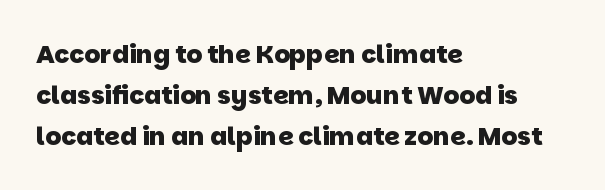
Q: Is the text bold? A: Yes.
Q: Is the text underlined? A: No.
Q: How is the paragraph aligned? A: Left-aligned.
Q: Is the spacing between letters normal or unusually wide? A: Normal.
Q: Is the spacing between lines tight, normal or loose? A: Normal.
